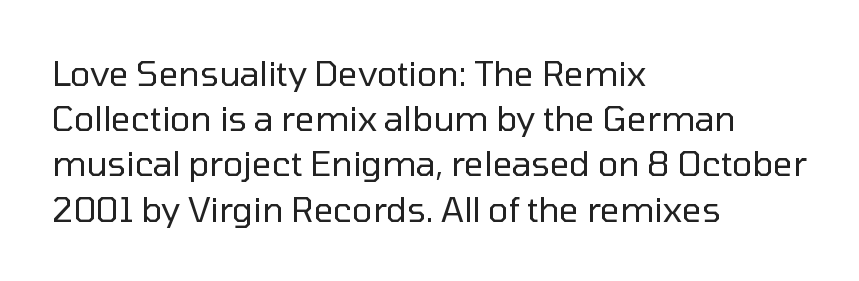
The image shows 34 px regular-weight sans-serif type, upright; set left-aligned, normal line spacing (1.33x), normal letter spacing, not underlined; low stroke contrast and a medium x-height.
